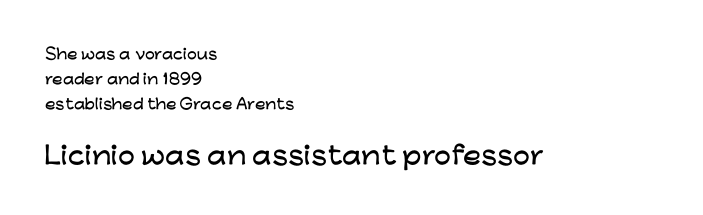
Only glyphs here, with clear space below each row. In terms of letterspacing, this is plain default setting. Where is the straight margin? On the left. The emphasis by scale lands on block number two, below. You can tell it's not italic because the verticals are truly vertical.
